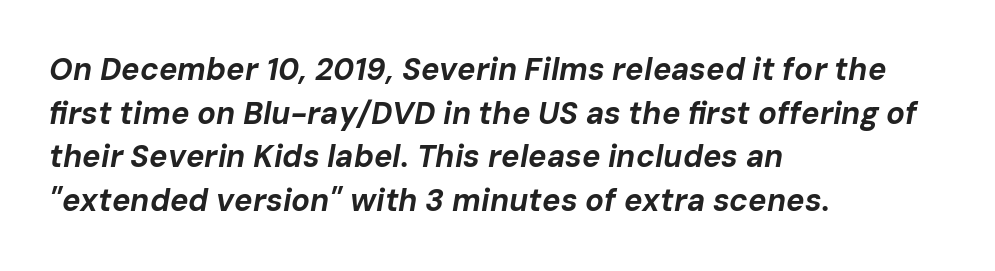
The image shows 31 px bold type, italic (leaning right); set left-aligned, normal line spacing (1.41x), normal letter spacing, not underlined; low stroke contrast and a medium x-height.
